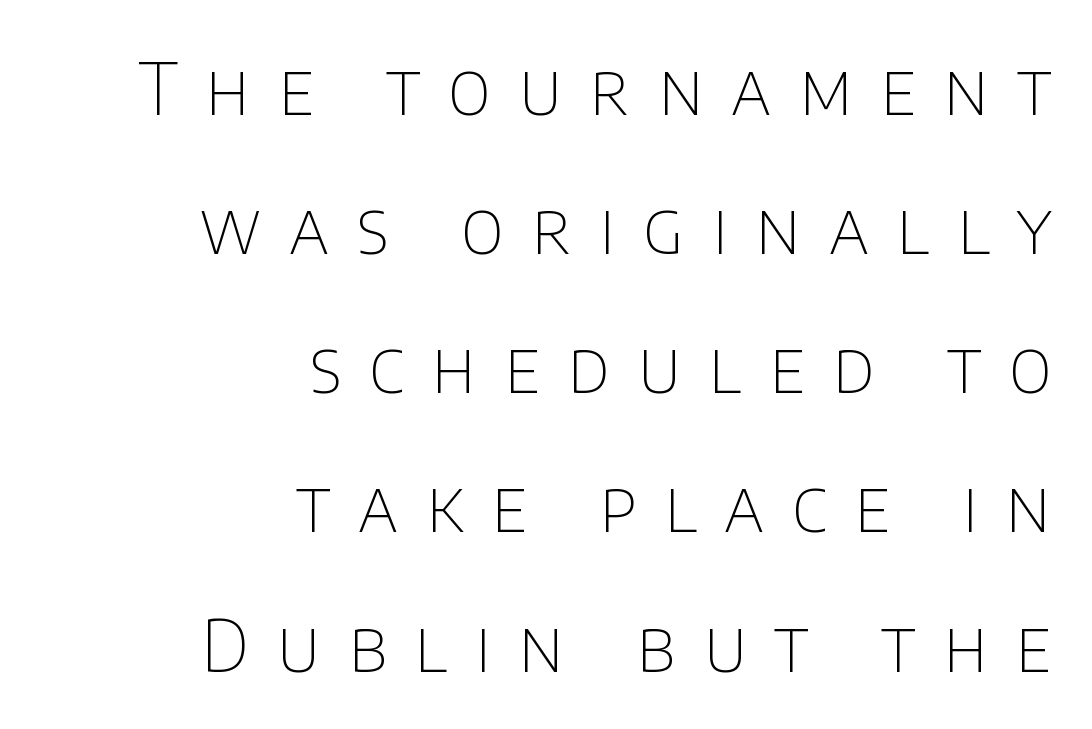
{"serif": "no", "italic": "no", "bold": "no", "weight": "thin", "width": "normal", "stroke_contrast": "low", "x_height": "large", "monospaced": "no", "underline": "no", "align": "right", "line_spacing": "loose", "line_spacing_ratio": 1.96, "letter_spacing": "wide", "letter_spacing_em": 0.39, "glyph_px": 71}
